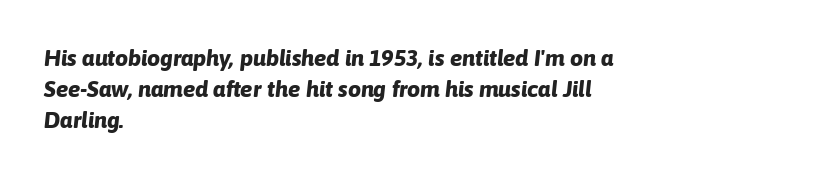
These lines sit exactly where default settings would place them. A dark, heavy texture on the line: the type is bold. Letters rest on an invisible, unmarked baseline. The rendering anchors every line to the left-hand side.
